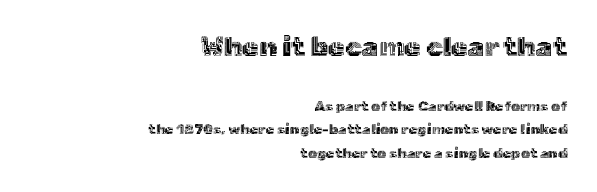
Q: Is the text italic (slanted)? A: No, it is upright.
Q: Is the text underlined? A: No.
Q: How is the paragraph aligned? A: Right-aligned.
Q: Is the spacing between letters normal or unusually wide? A: Normal.
Q: Is the spacing between lines tight, normal or loose? A: Normal.
Q: Which block of text is set in a larger size, the first (top) or the second (bottom)? A: The first (top) one.
